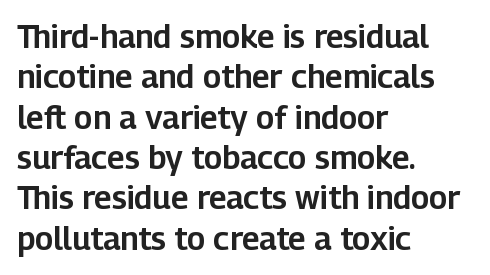
The image shows 32 px sans-serif type, upright; set left-aligned, normal line spacing (1.26x), normal letter spacing, not underlined; low stroke contrast and a medium x-height.
